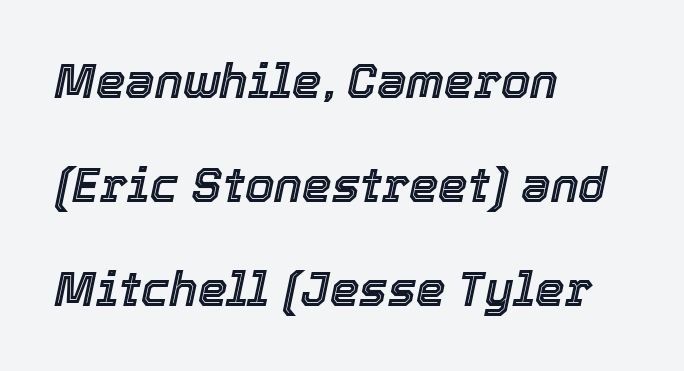
Q: Is the text italic (slanted)? A: Yes, it leans right by about 12 degrees.
Q: Is the text underlined? A: No.
Q: How is the paragraph aligned? A: Left-aligned.
Q: Is the spacing between letters normal or unusually wide? A: Normal.
Q: Is the spacing between lines tight, normal or loose? A: Loose.
Q: Width (condensed, normal, or wide)? A: Normal.
Q: x-height? A: Medium.
Q: Monospaced? A: No.
